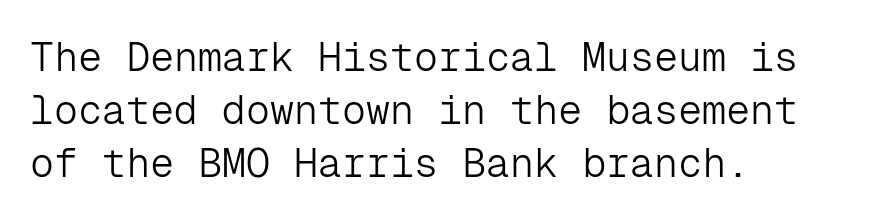
Q: Is the text bold? A: No.
Q: Is the text italic (slanted)? A: No, it is upright.
Q: Is the typeface a serif or a sans-serif typeface? A: Sans-serif.
Q: Is the text underlined? A: No.
Q: How is the paragraph aligned? A: Left-aligned.
Q: Is the spacing between letters normal or unusually wide? A: Normal.
Q: Is the spacing between lines tight, normal or loose? A: Normal.
Q: Width (condensed, normal, or wide)? A: Normal.
Q: Stroke contrast? A: Low.
Q: x-height? A: Medium.
Q: Monospaced? A: Yes.
